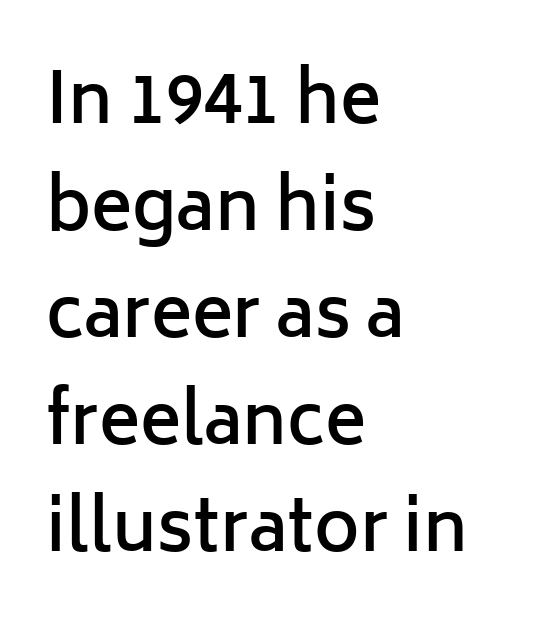
{"serif": "no", "italic": "no", "bold": "semi", "weight": "semibold", "width": "normal", "stroke_contrast": "low", "x_height": "medium", "monospaced": "no", "underline": "no", "align": "left", "line_spacing": "normal", "line_spacing_ratio": 1.55, "letter_spacing": "normal", "letter_spacing_em": 0.0, "glyph_px": 69}
